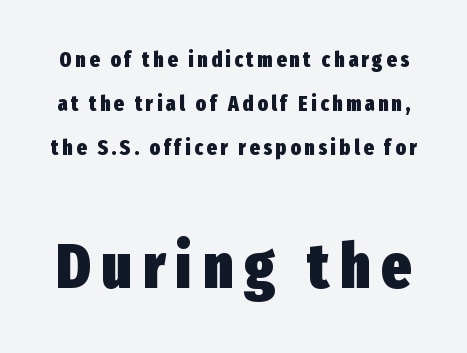
The image shows 63 px heavy, condensed sans-serif type, upright; set loose line spacing (2.09x), not underlined; the second (bottom) block is 3.0x larger; low stroke contrast and a medium x-height.
